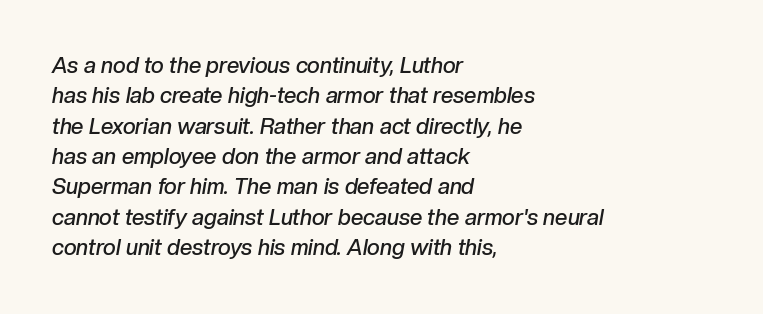
Set as a demibold, roughly 600 on the weight scale. Notice how the passage keeps a crisp vertical edge on the left only. The whole block is typeset with a tilt. Notice how descenders clear the ascenders below comfortably — that's standard leading. Descender tails drop into unmarked territory.
